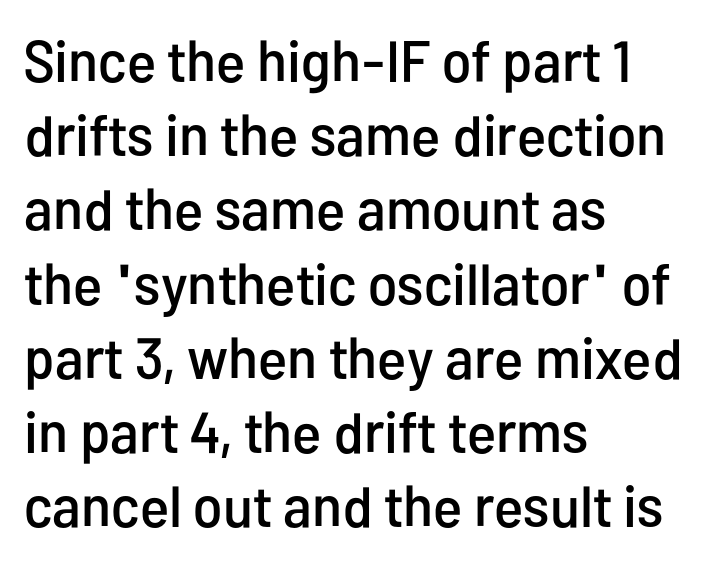
The image shows 58 px condensed sans-serif type, upright; set left-aligned, normal line spacing (1.28x), normal letter spacing, not underlined; low stroke contrast and a medium x-height.
